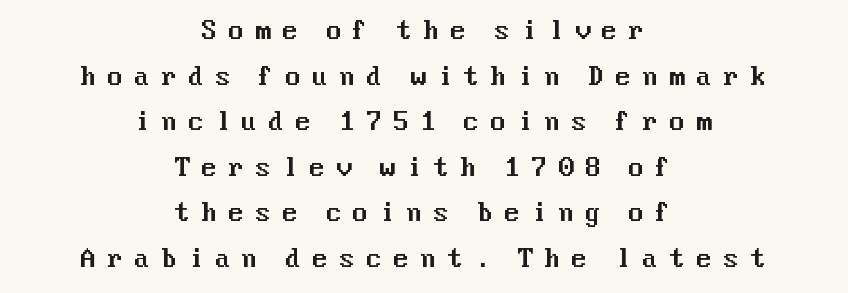
Compared with typical body copy, the letter spacing here is much looser. Is there any slant? The stems are plumb. The specimen omits any rule beneath the text block's lines. Line spacing here is loose. Compared with a flush-left layout, this one balances lines on the center instead.
